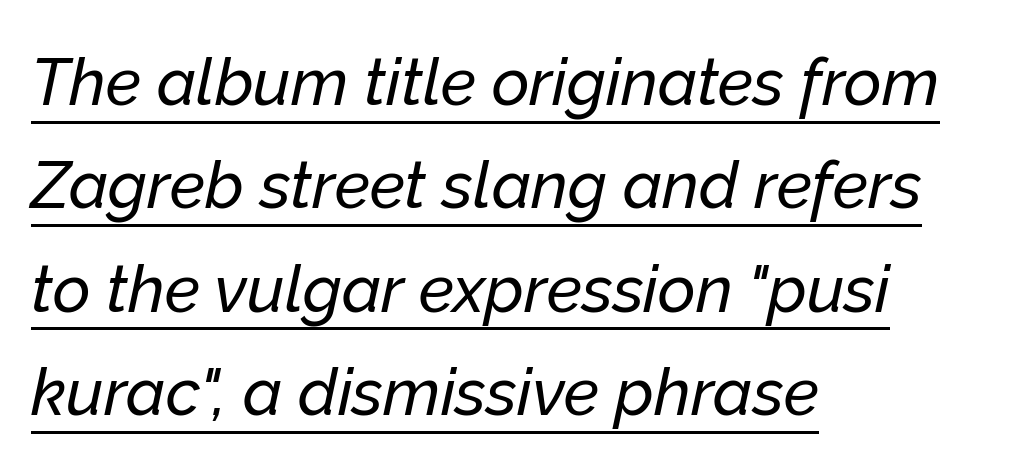
Q: Is the text italic (slanted)? A: Yes, it leans right by about 12 degrees.
Q: Is the text underlined? A: Yes.
Q: How is the paragraph aligned? A: Left-aligned.
Q: Is the spacing between letters normal or unusually wide? A: Normal.
Q: Is the spacing between lines tight, normal or loose? A: Normal.
Q: Width (condensed, normal, or wide)? A: Normal.
Q: Stroke contrast? A: Low.
Q: x-height? A: Medium.
Q: Monospaced? A: No.
